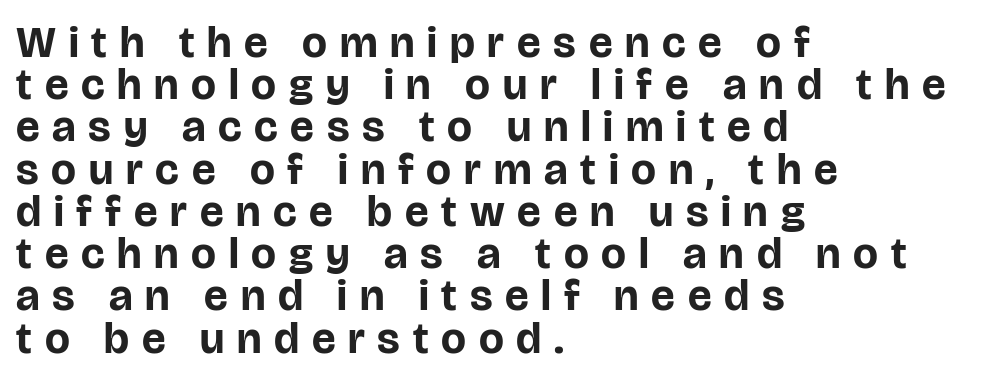
Q: Is the text bold? A: Yes.
Q: Is the text italic (slanted)? A: No, it is upright.
Q: Is the typeface a serif or a sans-serif typeface? A: Sans-serif.
Q: Is the text underlined? A: No.
Q: How is the paragraph aligned? A: Left-aligned.
Q: Is the spacing between letters normal or unusually wide? A: Unusually wide.
Q: Is the spacing between lines tight, normal or loose? A: Tight.
Q: Width (condensed, normal, or wide)? A: Normal.
Q: Stroke contrast? A: Low.
Q: x-height? A: Large.
Q: Monospaced? A: No.
